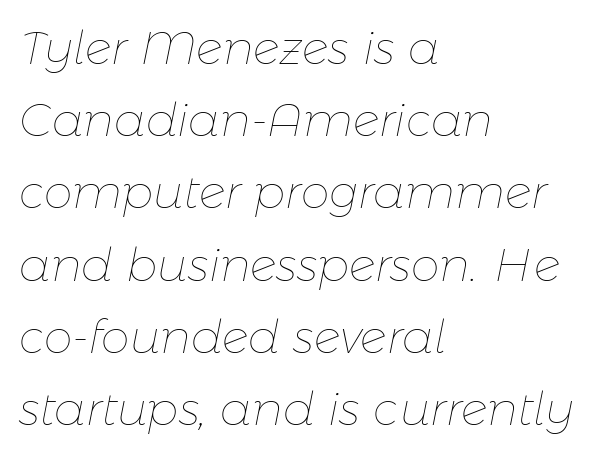
Varying glyph widths throughout — classic text-font behaviour. There's an unmistakable incline to the writing here. Regular leading. Think standard paragraph weight, or any step lighter than that. Does the copy run flush right? No — it runs flush left. These lines keep a tight, regular rhythm from letter to letter.
